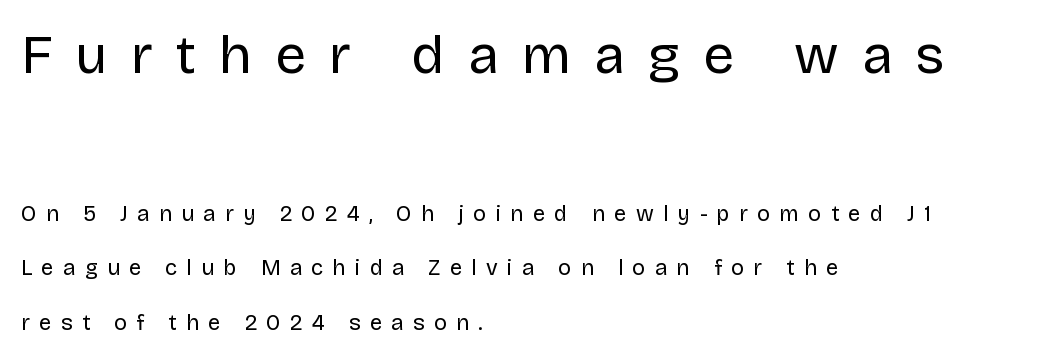
Q: Is the text bold? A: No.
Q: Is the text italic (slanted)? A: No, it is upright.
Q: Is the typeface a serif or a sans-serif typeface? A: Sans-serif.
Q: Is the text underlined? A: No.
Q: How is the paragraph aligned? A: Left-aligned.
Q: Is the spacing between letters normal or unusually wide? A: Unusually wide.
Q: Is the spacing between lines tight, normal or loose? A: Loose.
Q: Which block of text is set in a larger size, the first (top) or the second (bottom)? A: The first (top) one.
Q: Width (condensed, normal, or wide)? A: Normal.
Q: Stroke contrast? A: Low.
Q: x-height? A: Large.
Q: Monospaced? A: No.
